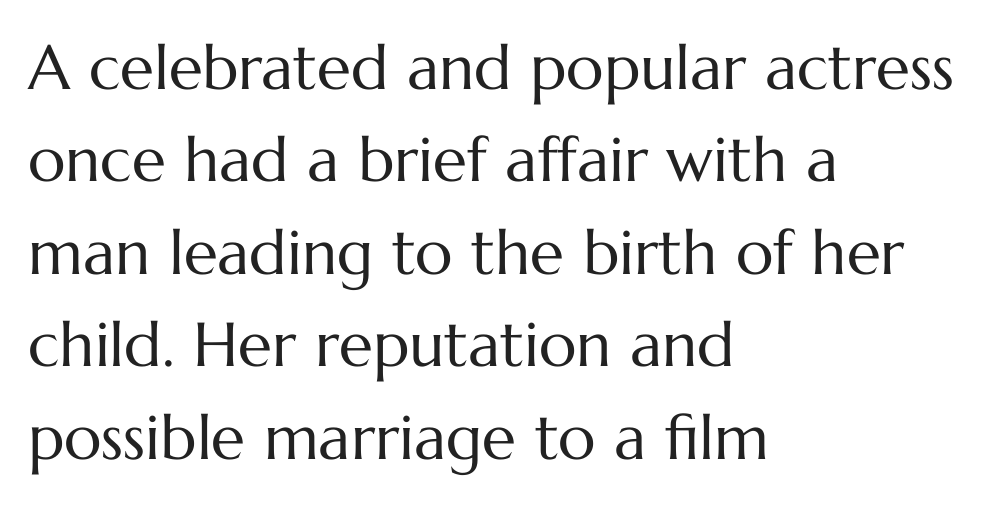
The image shows 62 px regular-weight type, upright; set left-aligned, normal line spacing (1.49x), normal letter spacing, not underlined; medium stroke contrast and a medium x-height.
